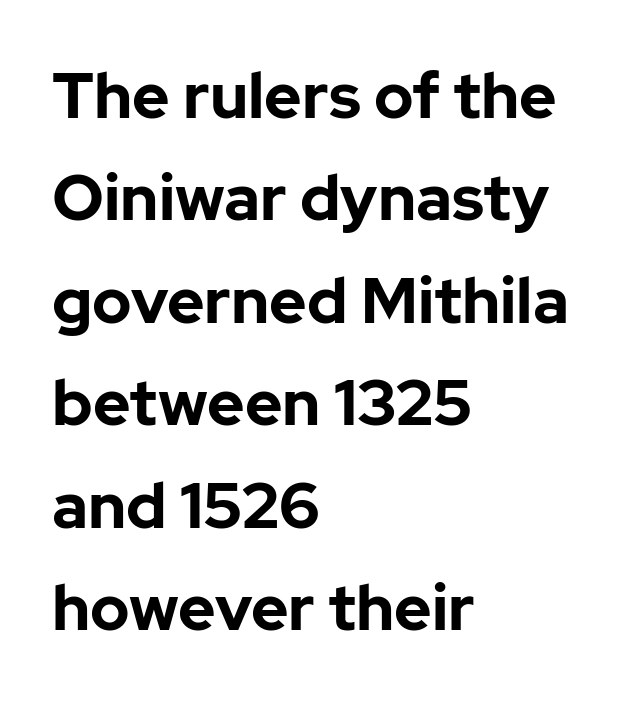
Q: Is the text bold? A: Yes.
Q: Is the text italic (slanted)? A: No, it is upright.
Q: Is the typeface a serif or a sans-serif typeface? A: Sans-serif.
Q: Is the text underlined? A: No.
Q: How is the paragraph aligned? A: Left-aligned.
Q: Is the spacing between letters normal or unusually wide? A: Normal.
Q: Is the spacing between lines tight, normal or loose? A: Normal.
Q: Width (condensed, normal, or wide)? A: Normal.
Q: Stroke contrast? A: Low.
Q: x-height? A: Medium.
Q: Monospaced? A: No.
